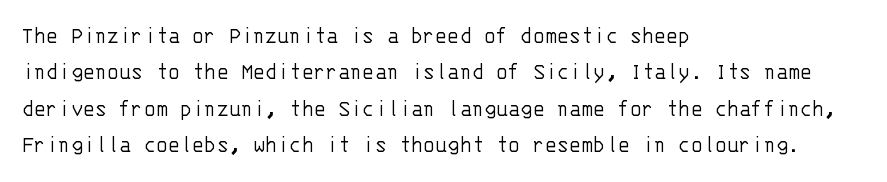
Q: Is the text bold? A: No.
Q: Is the text italic (slanted)? A: No, it is upright.
Q: Is the text underlined? A: No.
Q: How is the paragraph aligned? A: Left-aligned.
Q: Is the spacing between letters normal or unusually wide? A: Normal.
Q: Is the spacing between lines tight, normal or loose? A: Normal.
